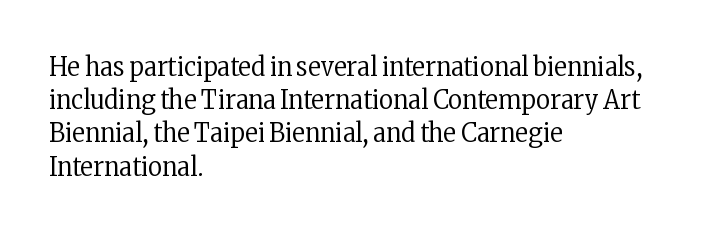
{"italic": "no", "bold": "no", "underline": "no", "align": "left", "line_spacing_ratio": 1.23, "letter_spacing": "normal", "letter_spacing_em": 0.0, "glyph_px": 27}
